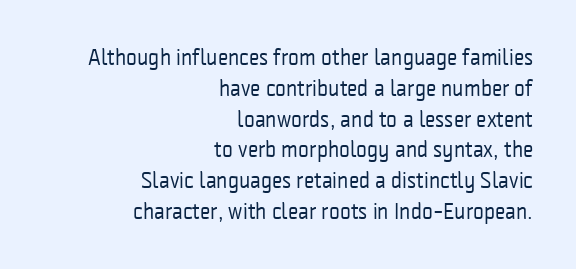
{"italic": "no", "bold": "no", "underline": "no", "align": "right", "line_spacing": "normal", "line_spacing_ratio": 1.34, "letter_spacing": "normal", "letter_spacing_em": 0.0, "glyph_px": 23}
